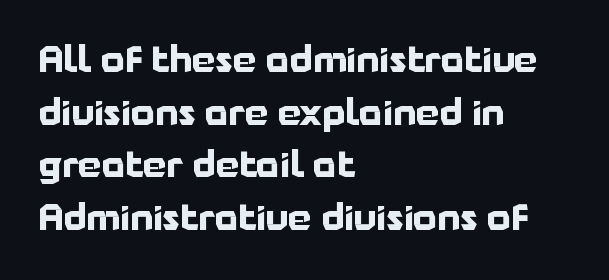
The image shows 37 px bold sans-serif type, upright; set left-aligned, normal line spacing (1.42x), normal letter spacing, not underlined; low stroke contrast and a medium x-height.
